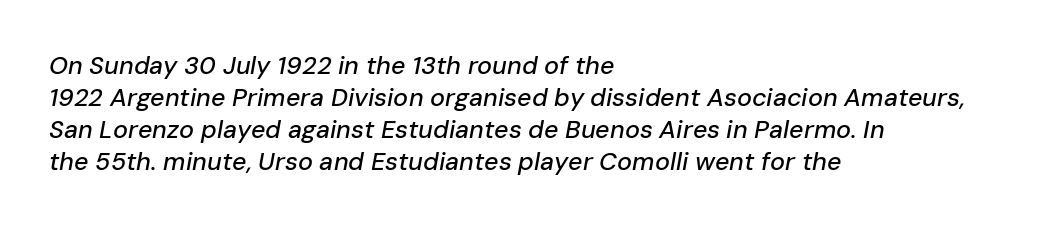
{"italic": "yes", "lean": "right", "slant_degrees": 10, "underline": "no", "align": "left", "line_spacing": "normal", "line_spacing_ratio": 1.28, "letter_spacing": "normal", "letter_spacing_em": 0.0, "glyph_px": 25}
